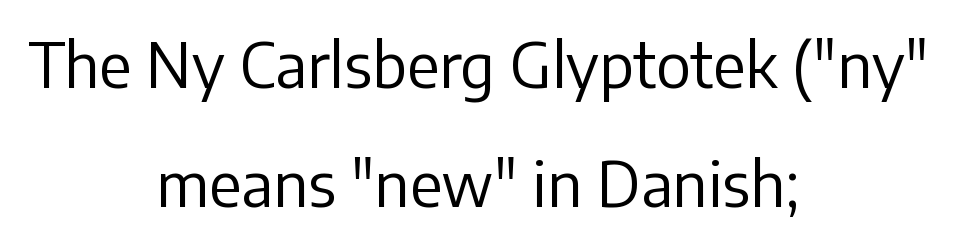
{"serif": "no", "italic": "no", "bold": "no", "weight": "regular", "width": "normal", "stroke_contrast": "low", "x_height": "medium", "monospaced": "no", "underline": "no", "align": "center", "line_spacing": "loose", "line_spacing_ratio": 1.92, "letter_spacing": "normal", "letter_spacing_em": 0.0, "glyph_px": 62}
